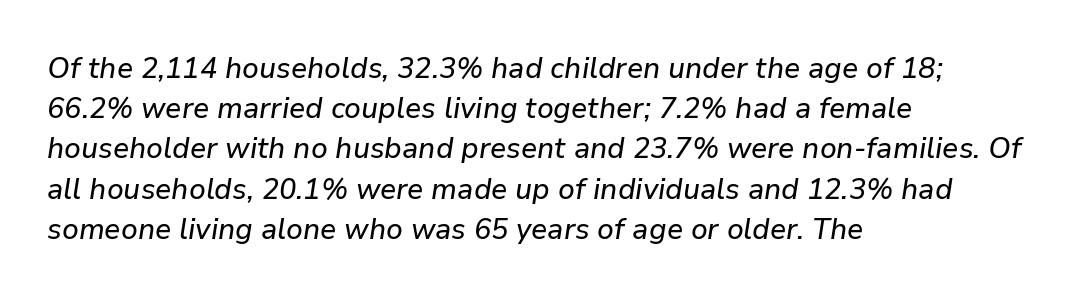
The glyphs are unaccompanied by any horizontal stroke below them. The lines in this sample share a left origin and differ only in where they stop. The line-height multiplier appears to be the usual default. Is this a fixed-width face? No — the glyphs have proportional, varying widths.
